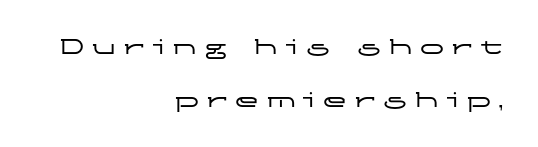
Q: Is the text italic (slanted)? A: No, it is upright.
Q: Is the text underlined? A: No.
Q: How is the paragraph aligned? A: Right-aligned.
Q: Is the spacing between letters normal or unusually wide? A: Unusually wide.
Q: Is the spacing between lines tight, normal or loose? A: Loose.
